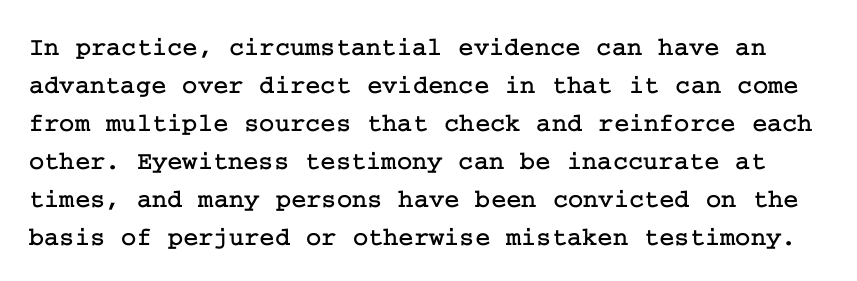
The image shows 26 px text type, upright; set normal line spacing (1.46x), normal letter spacing, not underlined.
